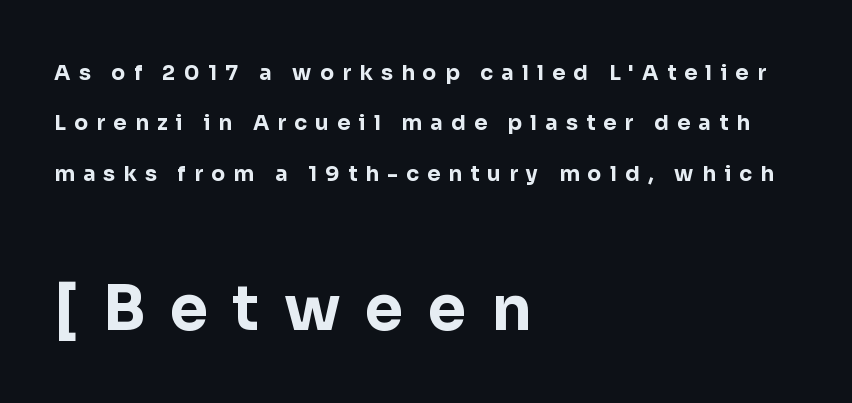
Q: Is the text bold? A: Yes.
Q: Is the text italic (slanted)? A: No, it is upright.
Q: Is the typeface a serif or a sans-serif typeface? A: Sans-serif.
Q: Is the text underlined? A: No.
Q: How is the paragraph aligned? A: Left-aligned.
Q: Is the spacing between letters normal or unusually wide? A: Unusually wide.
Q: Is the spacing between lines tight, normal or loose? A: Loose.
Q: Which block of text is set in a larger size, the first (top) or the second (bottom)? A: The second (bottom) one.
Q: Width (condensed, normal, or wide)? A: Normal.
Q: Stroke contrast? A: Low.
Q: x-height? A: Medium.
Q: Monospaced? A: No.
